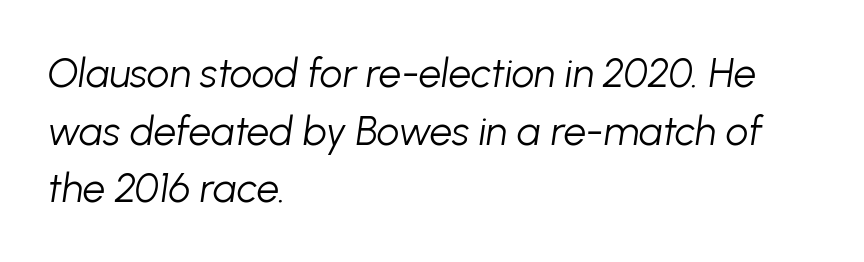
In CSS terms this would be text-align: left. Letter spacing: default. Any mark beneath the type? The region is blank. Students, observe: this is what conventionally led text looks like. The whole block is typeset with a tilt. Looks like regular typesetting: each glyph gets only the width it needs.
